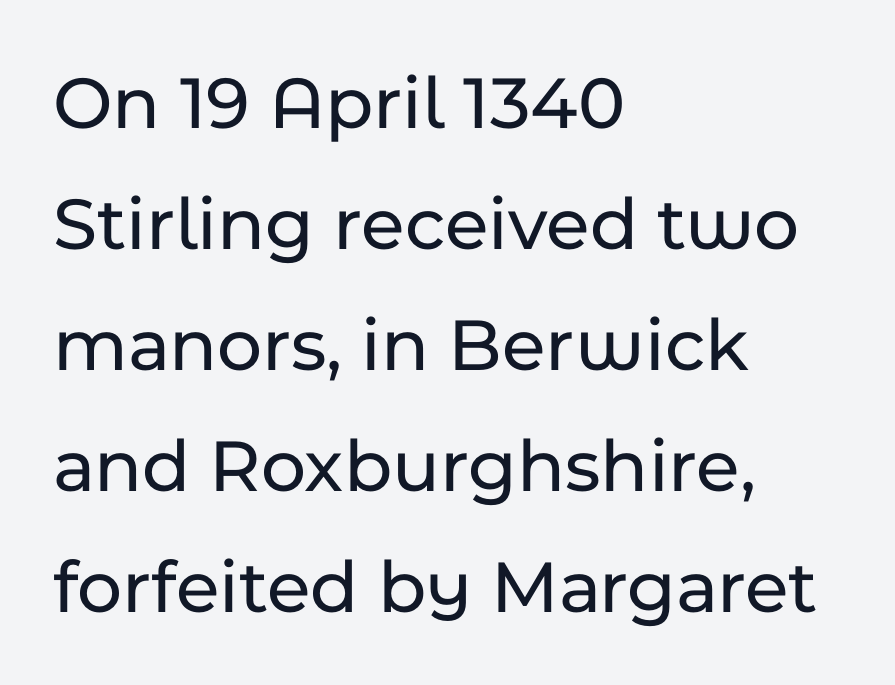
The image shows 77 px sans-serif type, upright; set left-aligned, normal line spacing (1.57x), normal letter spacing, not underlined; low stroke contrast and a medium x-height.
